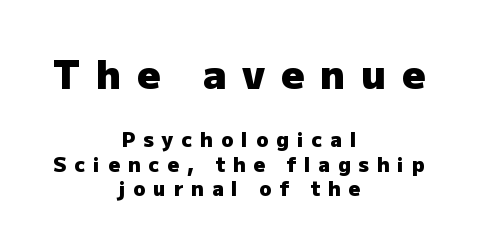
The image shows 40 px heavy sans-serif type, upright; set centered, line spacing 1.23x, unusually wide letter spacing (+0.4 em), not underlined; the first (top) block is 2.0x larger; low stroke contrast and a medium x-height.
